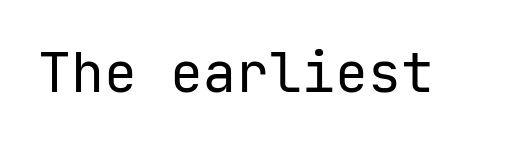
Q: Is the text bold? A: No.
Q: Is the text italic (slanted)? A: No, it is upright.
Q: Is the typeface a serif or a sans-serif typeface? A: Sans-serif.
Q: Is the text underlined? A: No.
Q: Is the spacing between letters normal or unusually wide? A: Normal.
Q: Width (condensed, normal, or wide)? A: Normal.
Q: Stroke contrast? A: Low.
Q: x-height? A: Medium.
Q: Monospaced? A: Yes.
